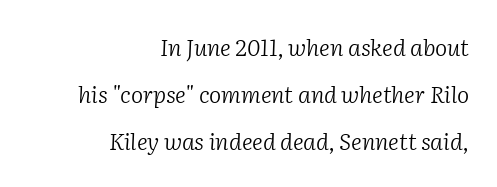
{"italic": "yes", "lean": "right", "slant_degrees": 2, "bold": "no", "underline": "no", "align": "right", "line_spacing": "loose", "line_spacing_ratio": 2.05, "letter_spacing": "normal", "letter_spacing_em": 0.0, "glyph_px": 23}
